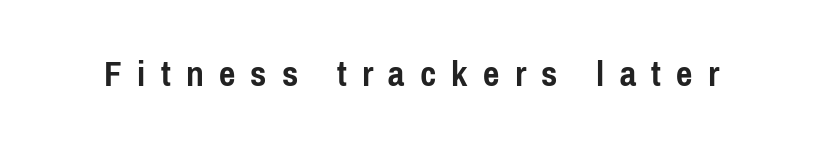
{"serif": "no", "italic": "no", "bold": "yes", "weight": "semibold", "width": "condensed", "stroke_contrast": "low", "x_height": "medium", "monospaced": "no", "underline": "no", "letter_spacing": "wide", "letter_spacing_em": 0.39, "glyph_px": 39}
